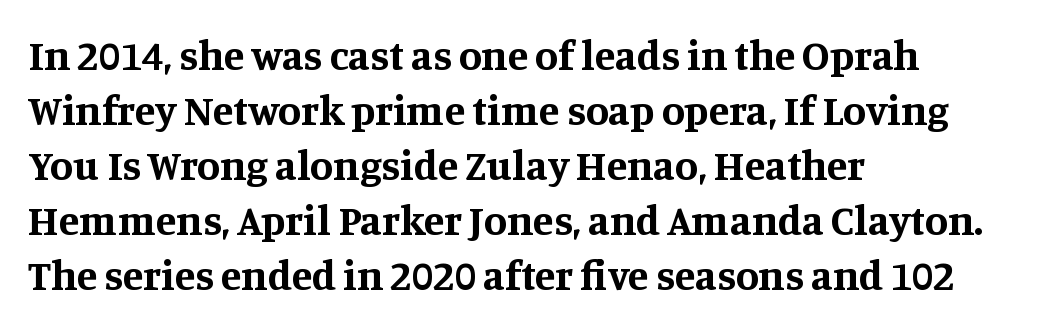
{"serif": "yes", "italic": "no", "bold": "yes", "weight": "bold", "width": "normal", "stroke_contrast": "medium", "x_height": "large", "monospaced": "no", "underline": "no", "align": "left", "line_spacing": "normal", "line_spacing_ratio": 1.31, "letter_spacing": "normal", "letter_spacing_em": 0.0, "glyph_px": 42}
